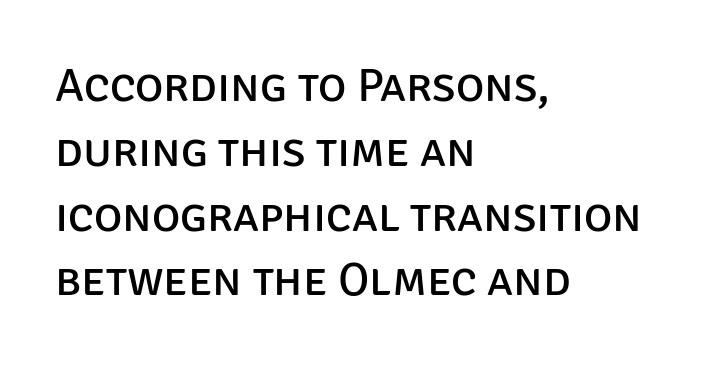
{"serif": "no", "italic": "no", "bold": "no", "weight": "regular", "width": "normal", "stroke_contrast": "low", "x_height": "large", "monospaced": "no", "underline": "no", "align": "left", "line_spacing": "normal", "line_spacing_ratio": 1.35, "letter_spacing": "normal", "letter_spacing_em": 0.0, "glyph_px": 48}
